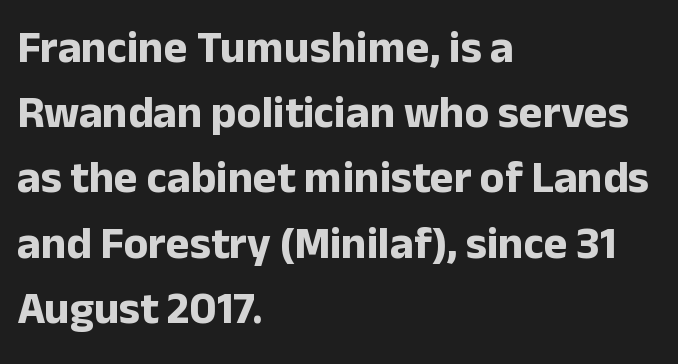
The image shows 45 px bold sans-serif type, upright; set left-aligned, normal line spacing (1.45x), normal letter spacing, not underlined; low stroke contrast and a medium x-height.
